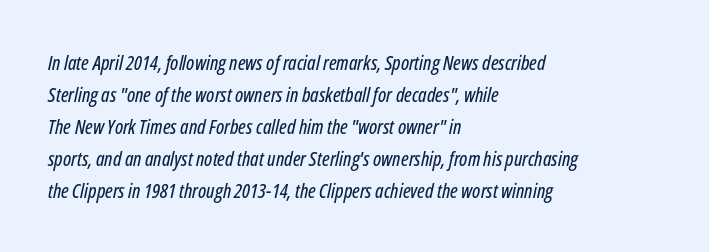
The string is rendered with underlining switched off. The specimen reads as italic at a glance. The face used here is rendered with its standard letterfit. All the whitespace from short lines collects on the right. The space between consecutive lines is moderate.
